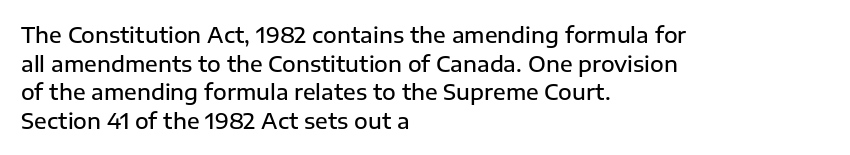
The image shows 21 px text type, upright; set left-aligned, normal line spacing (1.36x), normal letter spacing, not underlined.
